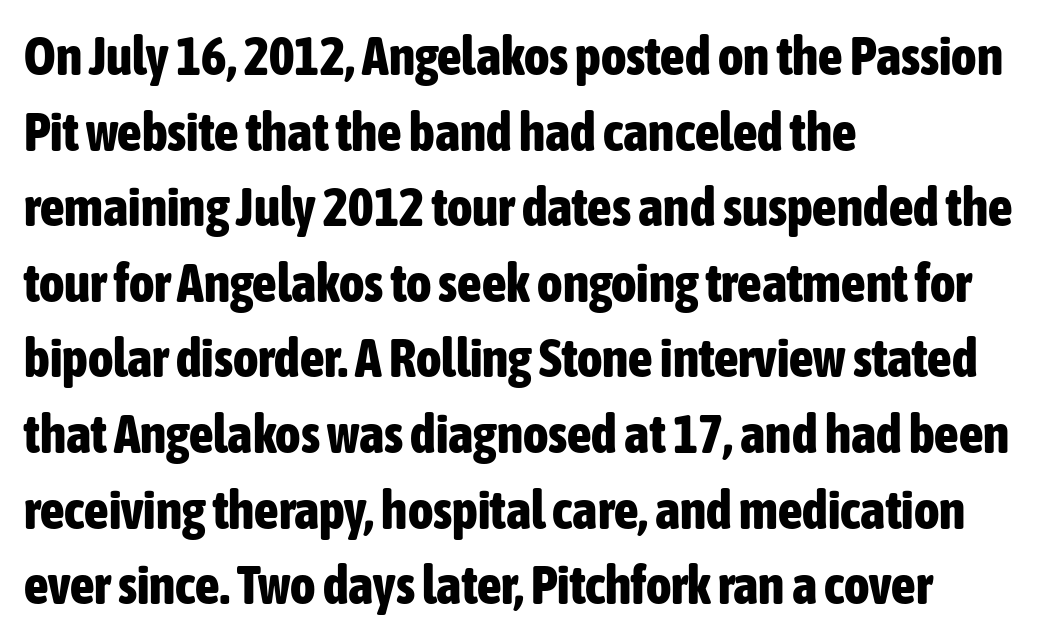
Q: Is the text bold? A: Yes.
Q: Is the text italic (slanted)? A: No, it is upright.
Q: Is the typeface a serif or a sans-serif typeface? A: Sans-serif.
Q: Is the text underlined? A: No.
Q: How is the paragraph aligned? A: Left-aligned.
Q: Is the spacing between letters normal or unusually wide? A: Normal.
Q: Is the spacing between lines tight, normal or loose? A: Normal.
Q: Width (condensed, normal, or wide)? A: Condensed.
Q: Stroke contrast? A: Low.
Q: x-height? A: Medium.
Q: Monospaced? A: No.
